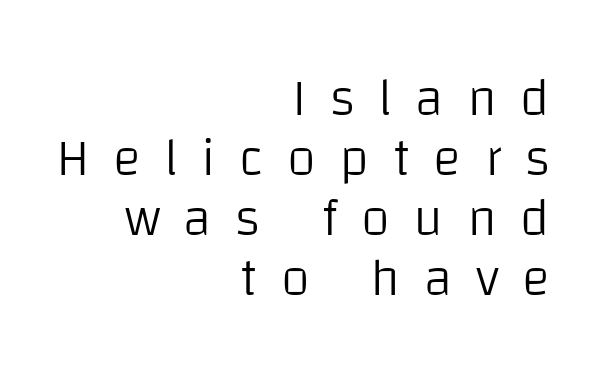
Q: Is the text bold? A: No.
Q: Is the text italic (slanted)? A: No, it is upright.
Q: Is the typeface a serif or a sans-serif typeface? A: Sans-serif.
Q: Is the text underlined? A: No.
Q: How is the paragraph aligned? A: Right-aligned.
Q: Is the spacing between letters normal or unusually wide? A: Unusually wide.
Q: Is the spacing between lines tight, normal or loose? A: Tight.
Q: Width (condensed, normal, or wide)? A: Normal.
Q: Stroke contrast? A: Low.
Q: x-height? A: Large.
Q: Monospaced? A: No.
